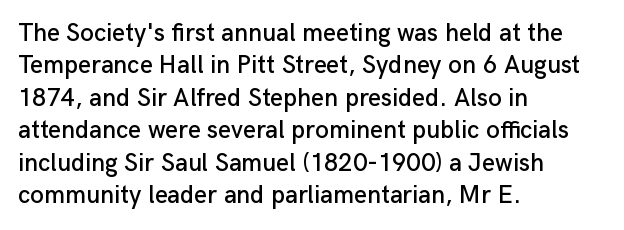
Is there much room between lines? A standard amount, neither cramped nor airy. The passage shown is not underscored anywhere. Visually the block forms a straight wall on the left and a jagged coastline on the right. The lettering holds an erect, upright posture throughout. This rendering leaves character spacing at its baseline value.
